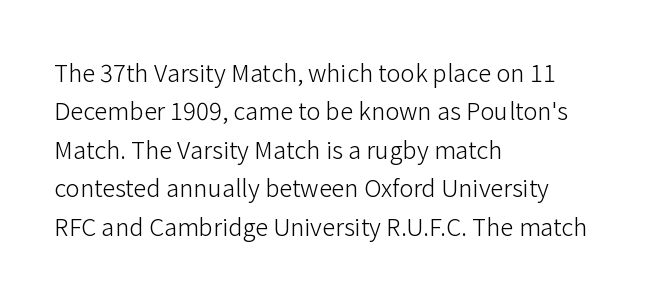
{"italic": "no", "bold": "no", "underline": "no", "align": "left", "line_spacing": "normal", "line_spacing_ratio": 1.6, "letter_spacing": "normal", "letter_spacing_em": 0.0, "glyph_px": 24}
